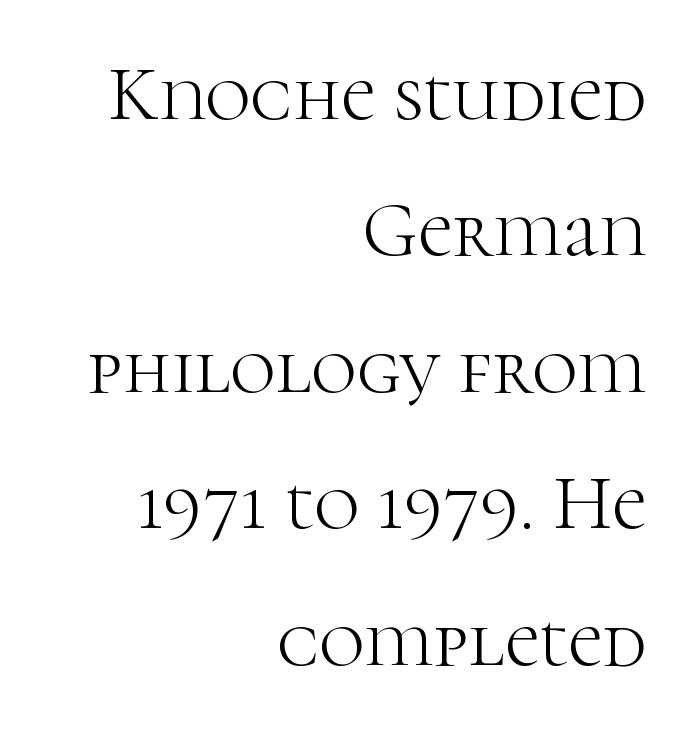
Q: Is the text bold? A: No.
Q: Is the text italic (slanted)? A: No, it is upright.
Q: Is the typeface a serif or a sans-serif typeface? A: Serif.
Q: Is the text underlined? A: No.
Q: How is the paragraph aligned? A: Right-aligned.
Q: Is the spacing between letters normal or unusually wide? A: Normal.
Q: Width (condensed, normal, or wide)? A: Normal.
Q: Stroke contrast? A: High.
Q: x-height? A: Medium.
Q: Monospaced? A: No.
